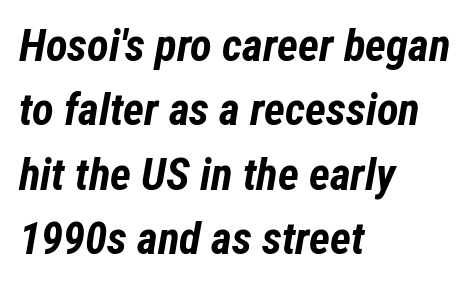
The image shows 45 px bold, condensed type, italic (leaning right); set left-aligned, normal line spacing (1.43x), normal letter spacing, not underlined; low stroke contrast and a medium x-height.
